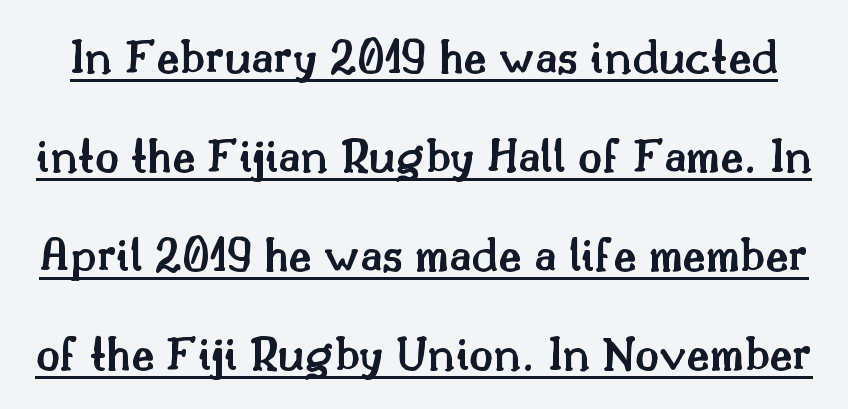
Students, observe the line beneath the letters — that is underlining. Semibold letterforms, between regular and bold. Italic: no, the glyphs are upright roman. A typesetter would call this zero additional tracking. Varying glyph widths throughout — classic text-font behaviour. This rendering employs a face with finishing strokes, i.e., a serif.
